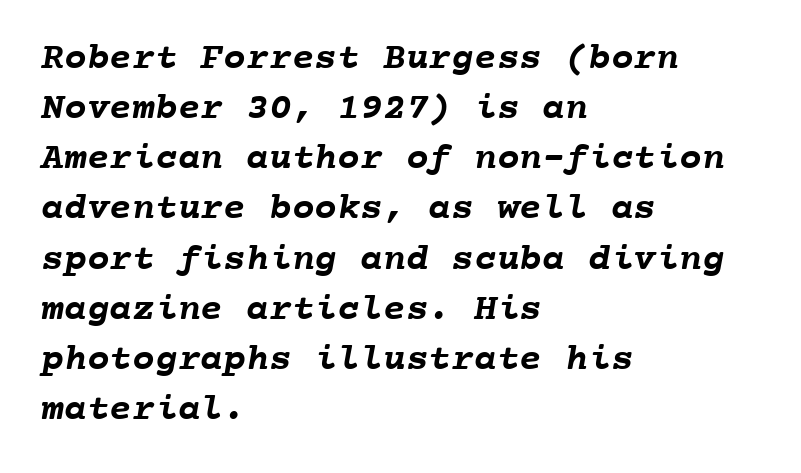
The text block is weighted toward the left margin, trailing off unevenly rightward. The rendering uses typewriter-style spacing with identical character cells. You could call the tracking neutral — neither tight nor loose. Beneath every word, the page is bare.
